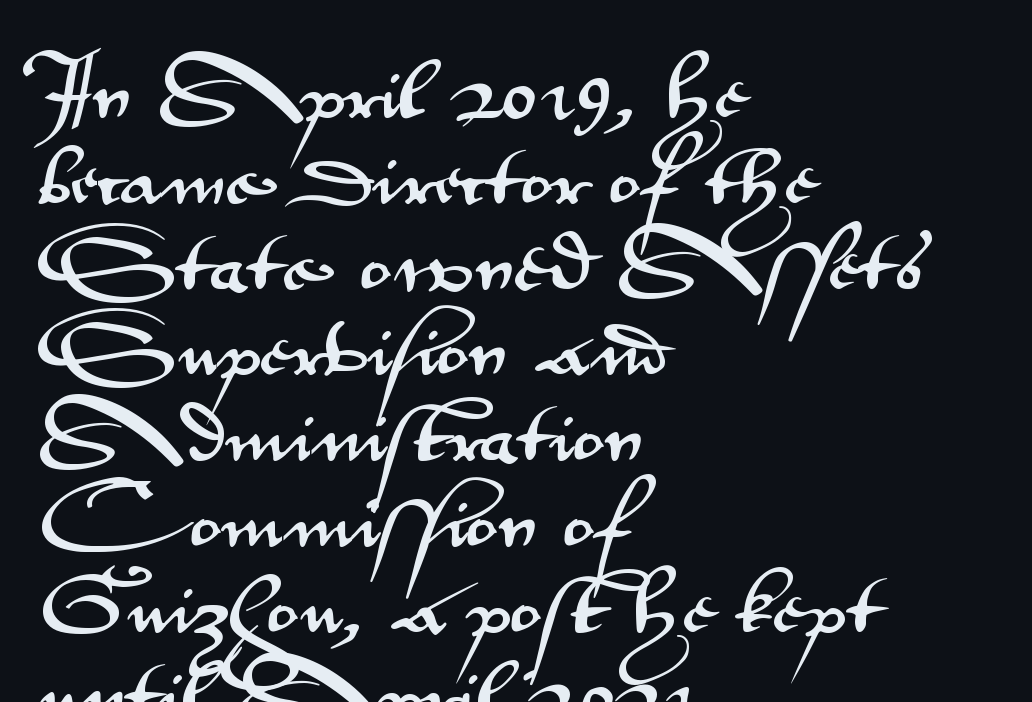
The image shows 66 px wide sans-serif type; set left-aligned, normal line spacing (1.3x), normal letter spacing, not underlined; medium stroke contrast and a small x-height.
